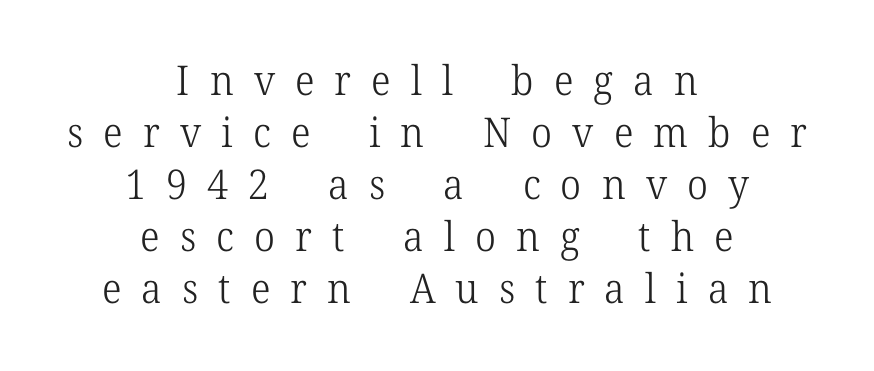
Q: Is the text bold? A: No.
Q: Is the text italic (slanted)? A: No, it is upright.
Q: Is the typeface a serif or a sans-serif typeface? A: Serif.
Q: Is the text underlined? A: No.
Q: How is the paragraph aligned? A: Centered.
Q: Is the spacing between letters normal or unusually wide? A: Unusually wide.
Q: Is the spacing between lines tight, normal or loose? A: Normal.
Q: Width (condensed, normal, or wide)? A: Normal.
Q: Stroke contrast? A: Low.
Q: x-height? A: Medium.
Q: Monospaced? A: No.
